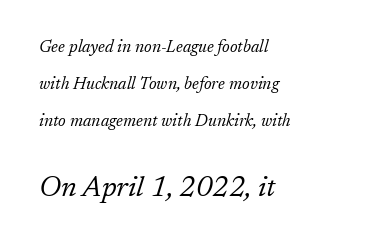
Q: Is the text bold? A: No.
Q: Is the text italic (slanted)? A: Yes, it leans right by about 17 degrees.
Q: Is the typeface a serif or a sans-serif typeface? A: Serif.
Q: Is the text underlined? A: No.
Q: How is the paragraph aligned? A: Left-aligned.
Q: Is the spacing between letters normal or unusually wide? A: Normal.
Q: Is the spacing between lines tight, normal or loose? A: Loose.
Q: Which block of text is set in a larger size, the first (top) or the second (bottom)? A: The second (bottom) one.
Q: Width (condensed, normal, or wide)? A: Normal.
Q: Stroke contrast? A: Low.
Q: x-height? A: Medium.
Q: Monospaced? A: No.
